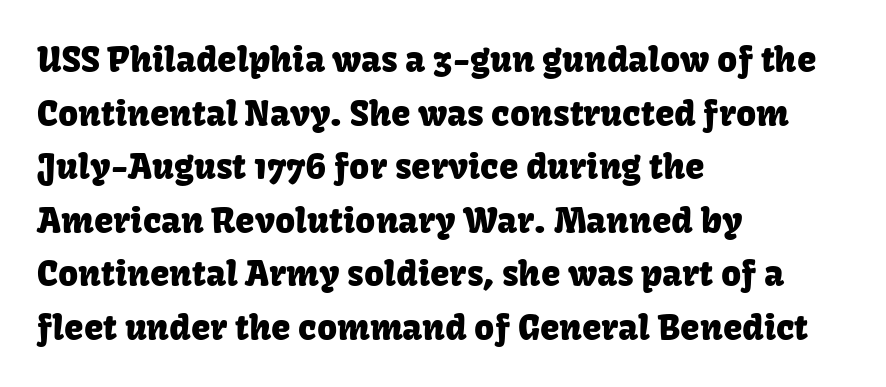
Descenders are the only things crossing below the line. Where is the straight margin? On the left. Does the type have serifs? No, each stem ends abruptly. Each word holds together tightly as a unit, with standard inter-letter gaps.
